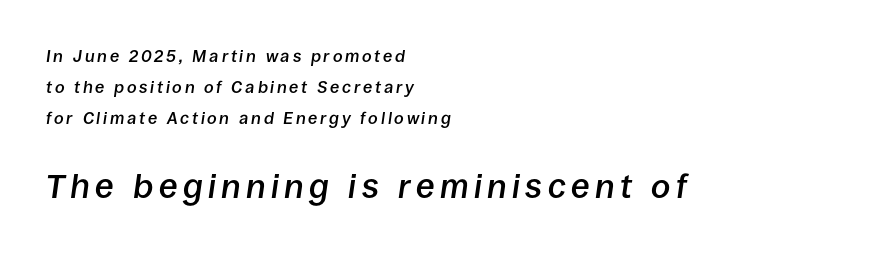
Q: Is the text bold? A: Semi-bold.
Q: Is the text italic (slanted)? A: Yes, it leans right by about 8 degrees.
Q: Is the text underlined? A: No.
Q: How is the paragraph aligned? A: Left-aligned.
Q: Which block of text is set in a larger size, the first (top) or the second (bottom)? A: The second (bottom) one.
Q: Width (condensed, normal, or wide)? A: Normal.
Q: Stroke contrast? A: Low.
Q: x-height? A: Large.
Q: Monospaced? A: No.
